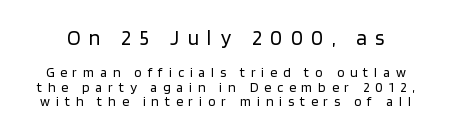
{"italic": "no", "bold": "no", "underline": "no", "line_spacing": "tight", "line_spacing_ratio": 1.05, "letter_spacing": "wide", "letter_spacing_em": 0.41, "larger_block": "first", "size_ratio": 1.5, "glyph_px": 21}
